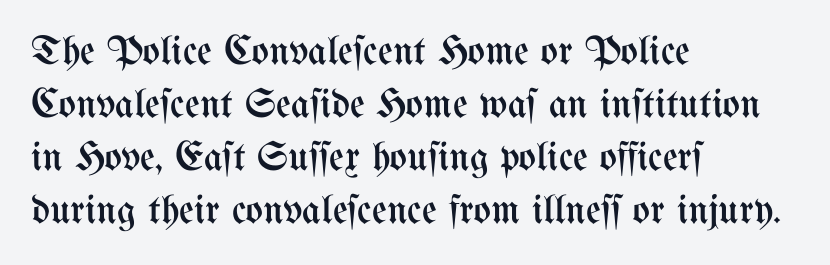
Q: Is the text bold? A: No.
Q: Is the text italic (slanted)? A: No, it is upright.
Q: Is the text underlined? A: No.
Q: How is the paragraph aligned? A: Left-aligned.
Q: Is the spacing between letters normal or unusually wide? A: Normal.
Q: Is the spacing between lines tight, normal or loose? A: Normal.
Q: Width (condensed, normal, or wide)? A: Condensed.
Q: Stroke contrast? A: Medium.
Q: x-height? A: Medium.
Q: Monospaced? A: No.
